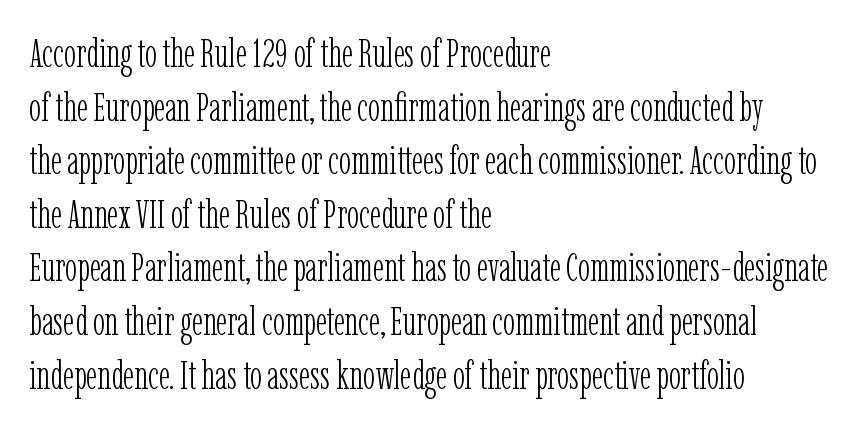
{"serif": "yes", "italic": "no", "bold": "no", "weight": "light", "width": "condensed", "stroke_contrast": "low", "x_height": "medium", "monospaced": "no", "underline": "no", "align": "left", "line_spacing": "normal", "line_spacing_ratio": 1.34, "letter_spacing": "normal", "letter_spacing_em": 0.0, "glyph_px": 40}
